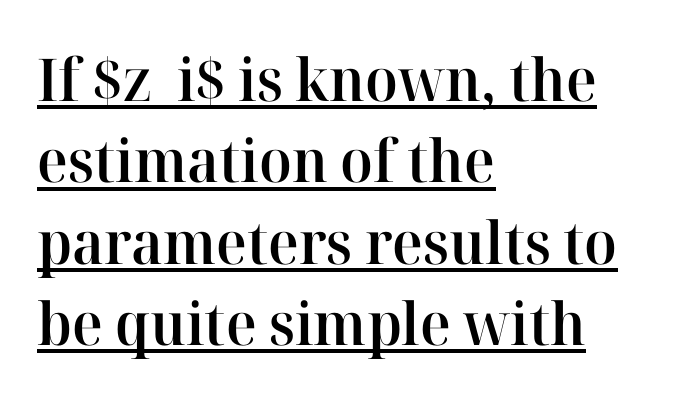
One glance says typical: line gaps are just what's usual. Typographic density is moderately raised because the face is semibold. Reading down the block, your eye returns to a fixed left position each line. Check where the strokes stop: tiny serifs finish them off. Ascenders rise straight up at ninety degrees.
